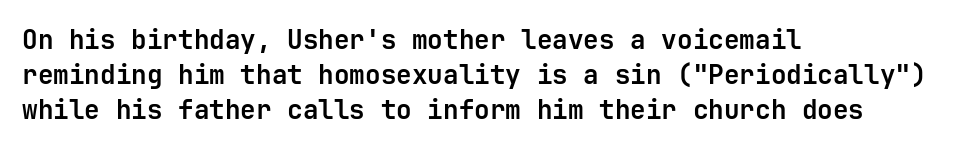
Q: Is the text bold? A: Yes.
Q: Is the text italic (slanted)? A: No, it is upright.
Q: Is the text underlined? A: No.
Q: How is the paragraph aligned? A: Left-aligned.
Q: Is the spacing between letters normal or unusually wide? A: Normal.
Q: Is the spacing between lines tight, normal or loose? A: Normal.
